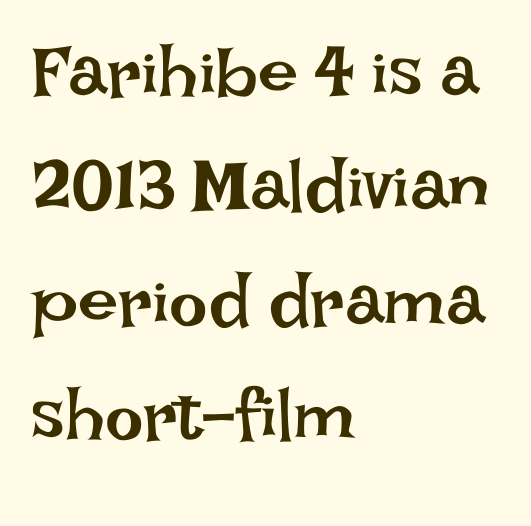
Every row of glyphs begins at an identical x-position on the left. When letters stand straight like this, we call the style roman or upright. Standard letterfit; no display-style spreading of the glyphs. The weight would be labelled regular, book, light, or lighter still. Is there much room between lines? A standard amount, neither cramped nor airy. The passage shown is typed in a proportional face where columns would drift.
